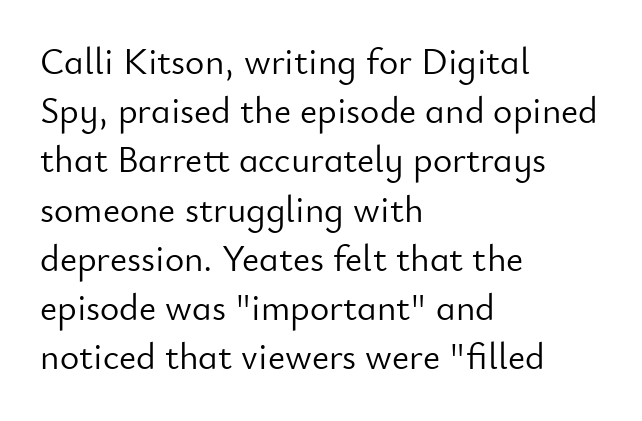
{"serif": "no", "italic": "no", "bold": "no", "weight": "light", "width": "normal", "stroke_contrast": "low", "x_height": "small", "monospaced": "no", "underline": "no", "align": "left", "line_spacing": "normal", "line_spacing_ratio": 1.33, "letter_spacing": "normal", "letter_spacing_em": 0.0, "glyph_px": 37}
